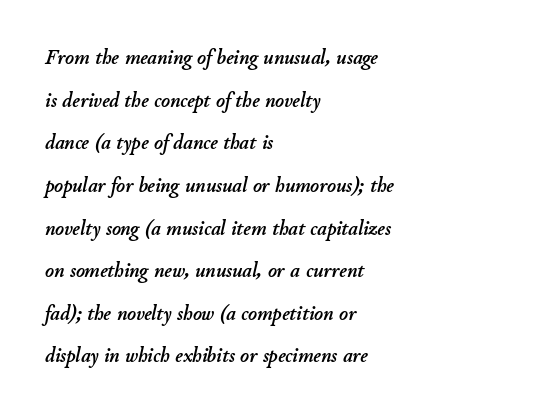
A clean baseline with only descenders dipping below it. What stands out about the letter spacing? Nothing — it is the standard amount. Summary of vertical rhythm: relaxed, with wide interline spacing. The text block is weighted toward the left margin, trailing off unevenly rightward. In terms of posture, this sample is oblique.
